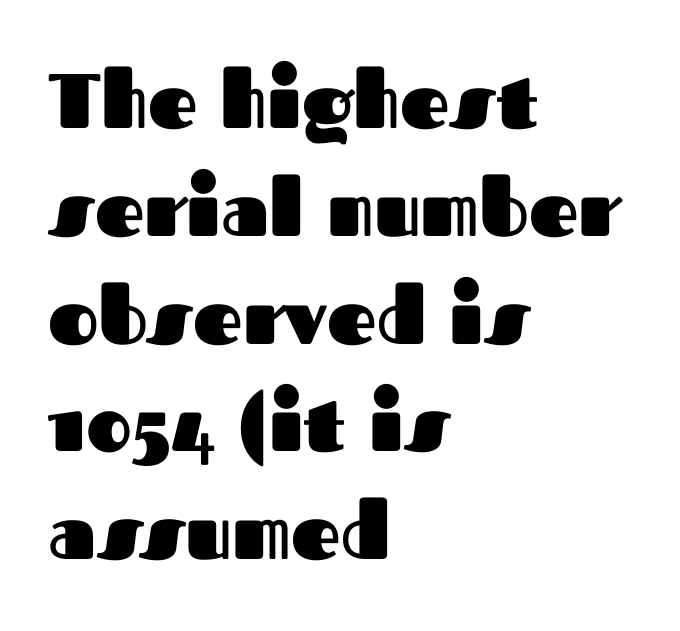
Summary of vertical rhythm: regular, with standard interline spacing. Letter spacing: default. You'd pick this weight for a headline — it's a proper bold. Is this a fixed-width face? No — the glyphs have proportional, varying widths.
